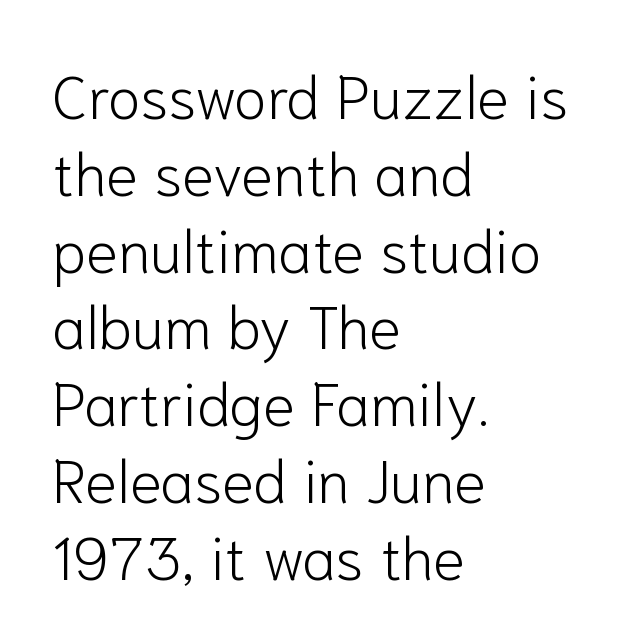
Q: Is the text bold? A: No.
Q: Is the text italic (slanted)? A: No, it is upright.
Q: Is the typeface a serif or a sans-serif typeface? A: Sans-serif.
Q: Is the text underlined? A: No.
Q: How is the paragraph aligned? A: Left-aligned.
Q: Is the spacing between letters normal or unusually wide? A: Normal.
Q: Is the spacing between lines tight, normal or loose? A: Normal.
Q: Width (condensed, normal, or wide)? A: Normal.
Q: Stroke contrast? A: Low.
Q: x-height? A: Medium.
Q: Monospaced? A: No.
